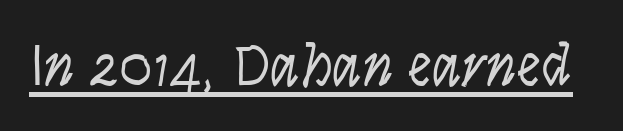
{"italic": "yes", "lean": "right", "slant_degrees": 9, "bold": "no", "weight": "light", "width": "condensed", "stroke_contrast": "low", "x_height": "large", "monospaced": "no", "underline": "yes", "letter_spacing": "normal", "letter_spacing_em": 0.0, "glyph_px": 60}
